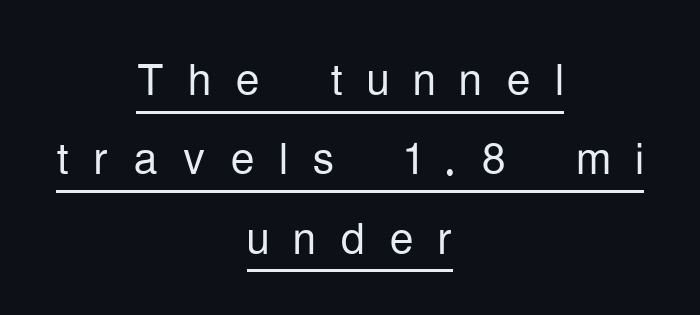
{"serif": "no", "italic": "no", "bold": "no", "weight": "light", "width": "condensed", "stroke_contrast": "low", "x_height": "medium", "monospaced": "no", "underline": "yes", "align": "center", "line_spacing": "normal", "line_spacing_ratio": 1.3, "letter_spacing": "wide", "letter_spacing_em": 0.39, "glyph_px": 61}
